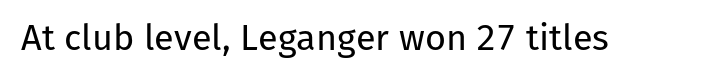
Is this a fixed-width face? No — the glyphs have proportional, varying widths. Vertical strokes here are truly vertical. Glance below the letters and you will spot only blank space. The face used here is a sans, in the tradition of grotesques and geometrics. The face looks like a standard text weight, possibly lighter. Short note: letters normally spaced.
